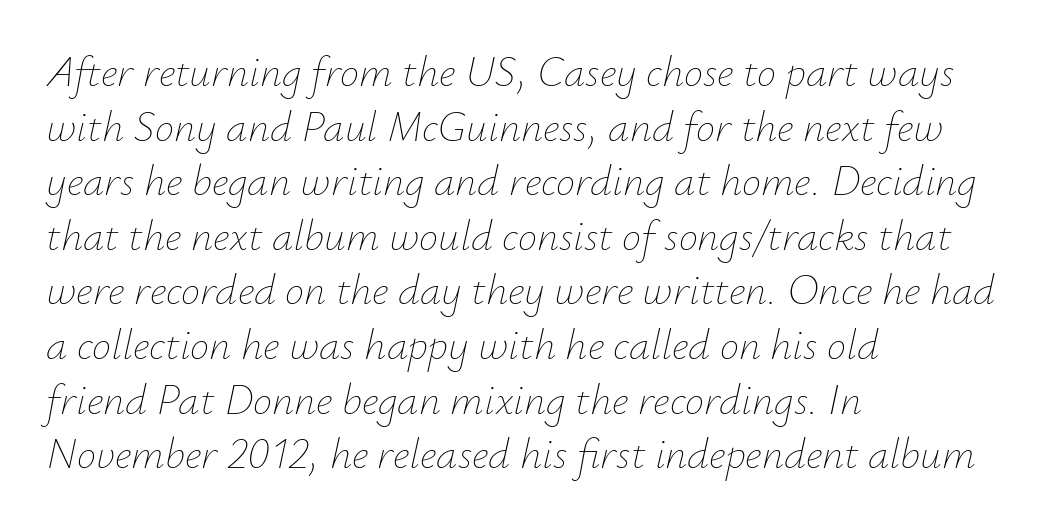
Each new line begins a customary step beneath the previous one. Note the varied advance widths — an 'i' is clearly narrower than an 'm'. Bare-footed words on every line. Ink coverage per letter is moderate at most. Characters follow at the spacing the type designer built in. If you drew a ruler down the left edge, every line would touch it.
